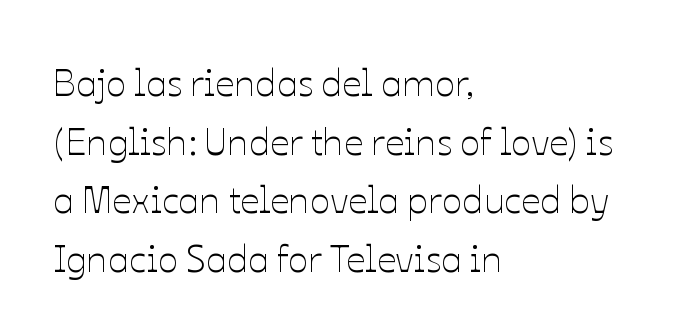
The image shows 38 px thin type, upright; set left-aligned, normal line spacing (1.54x), normal letter spacing, not underlined; low stroke contrast and a medium x-height.
